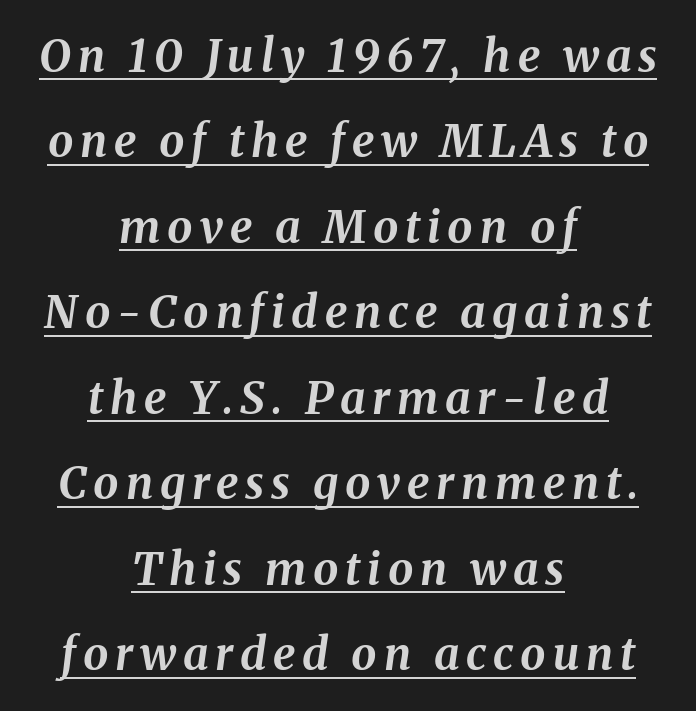
{"italic": "yes", "lean": "right", "slant_degrees": 8, "bold": "yes", "weight": "bold", "width": "normal", "stroke_contrast": "medium", "x_height": "medium", "monospaced": "no", "underline": "yes", "align": "center", "line_spacing": "loose", "line_spacing_ratio": 1.9, "glyph_px": 45}
